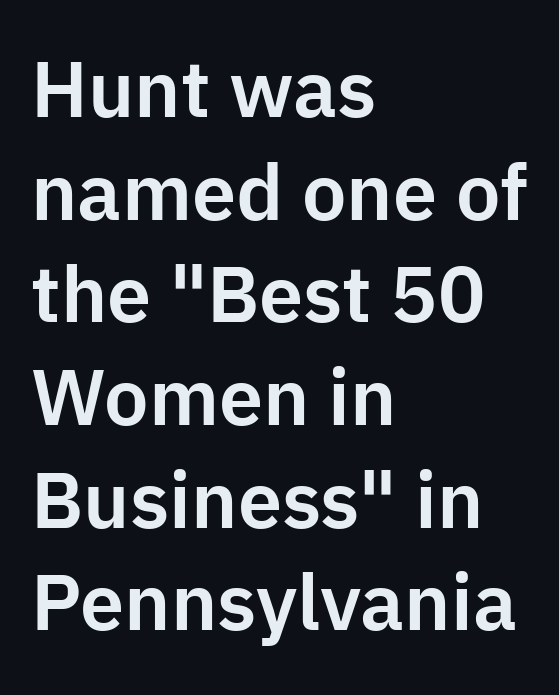
Q: Is the text italic (slanted)? A: No, it is upright.
Q: Is the typeface a serif or a sans-serif typeface? A: Sans-serif.
Q: Is the text underlined? A: No.
Q: How is the paragraph aligned? A: Left-aligned.
Q: Is the spacing between letters normal or unusually wide? A: Normal.
Q: Is the spacing between lines tight, normal or loose? A: Normal.
Q: Width (condensed, normal, or wide)? A: Normal.
Q: Stroke contrast? A: Low.
Q: x-height? A: Medium.
Q: Monospaced? A: No.
